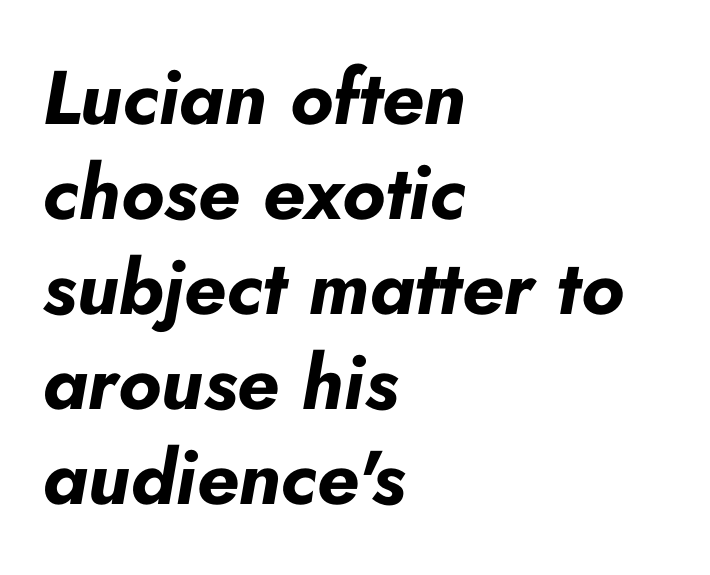
Here the designer chose a conventional face with non-uniform glyph widths. The designer left line spacing at the default. Rendered with sloped, italic letterforms. This sample is left-justified, so line endings fall wherever the words run out.
